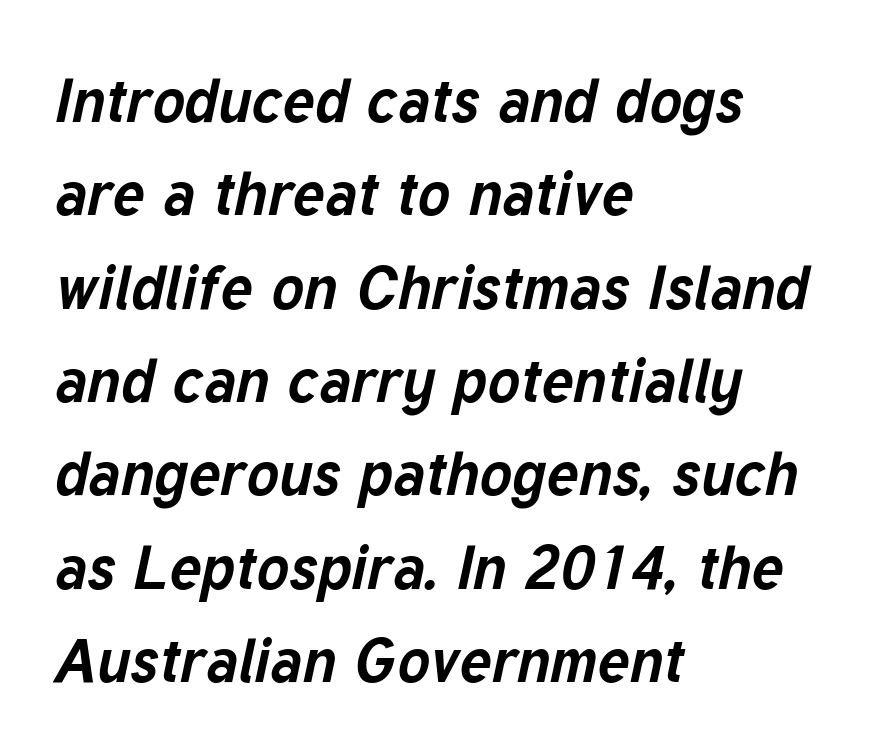
{"italic": "yes", "lean": "right", "slant_degrees": 12, "bold": "yes", "weight": "bold", "width": "normal", "stroke_contrast": "low", "x_height": "medium", "monospaced": "no", "underline": "no", "align": "left", "line_spacing": "normal", "line_spacing_ratio": 1.53, "letter_spacing": "normal", "letter_spacing_em": 0.0, "glyph_px": 61}
